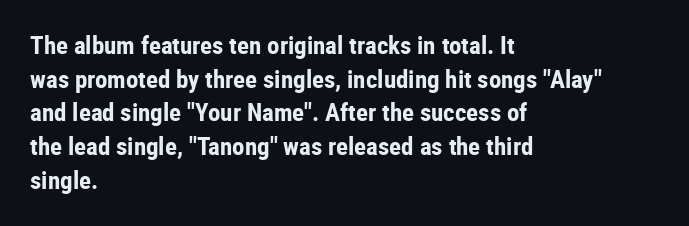
{"italic": "no", "bold": "yes", "underline": "no", "align": "left", "line_spacing": "normal", "line_spacing_ratio": 1.35, "letter_spacing": "normal", "letter_spacing_em": 0.0, "glyph_px": 25}
